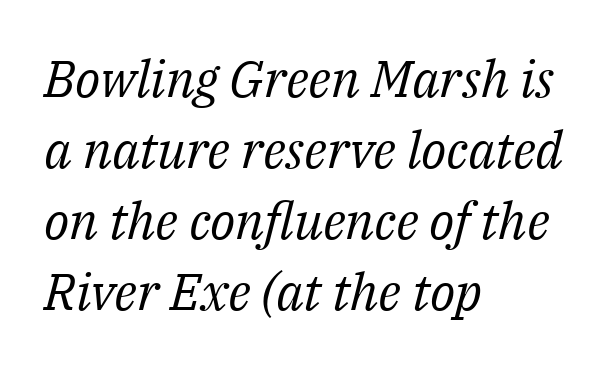
Q: Is the text bold? A: No.
Q: Is the text italic (slanted)? A: Yes, it leans right by about 14 degrees.
Q: Is the typeface a serif or a sans-serif typeface? A: Serif.
Q: Is the text underlined? A: No.
Q: How is the paragraph aligned? A: Left-aligned.
Q: Is the spacing between letters normal or unusually wide? A: Normal.
Q: Is the spacing between lines tight, normal or loose? A: Normal.
Q: Width (condensed, normal, or wide)? A: Normal.
Q: Stroke contrast? A: Medium.
Q: x-height? A: Medium.
Q: Monospaced? A: No.
